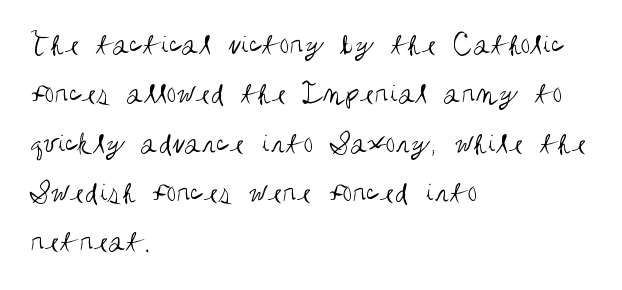
{"serif": "no", "bold": "no", "weight": "regular", "width": "condensed", "stroke_contrast": "medium", "x_height": "large", "monospaced": "no", "underline": "no", "align": "left", "line_spacing": "normal", "line_spacing_ratio": 1.54, "letter_spacing": "normal", "letter_spacing_em": 0.0, "glyph_px": 32}
